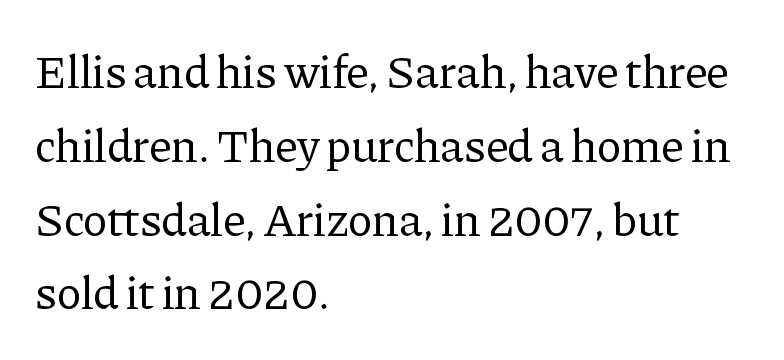
Q: Is the text bold? A: No.
Q: Is the text italic (slanted)? A: No, it is upright.
Q: Is the typeface a serif or a sans-serif typeface? A: Serif.
Q: Is the text underlined? A: No.
Q: How is the paragraph aligned? A: Left-aligned.
Q: Is the spacing between letters normal or unusually wide? A: Normal.
Q: Is the spacing between lines tight, normal or loose? A: Normal.
Q: Width (condensed, normal, or wide)? A: Normal.
Q: Stroke contrast? A: Low.
Q: x-height? A: Medium.
Q: Monospaced? A: No.
